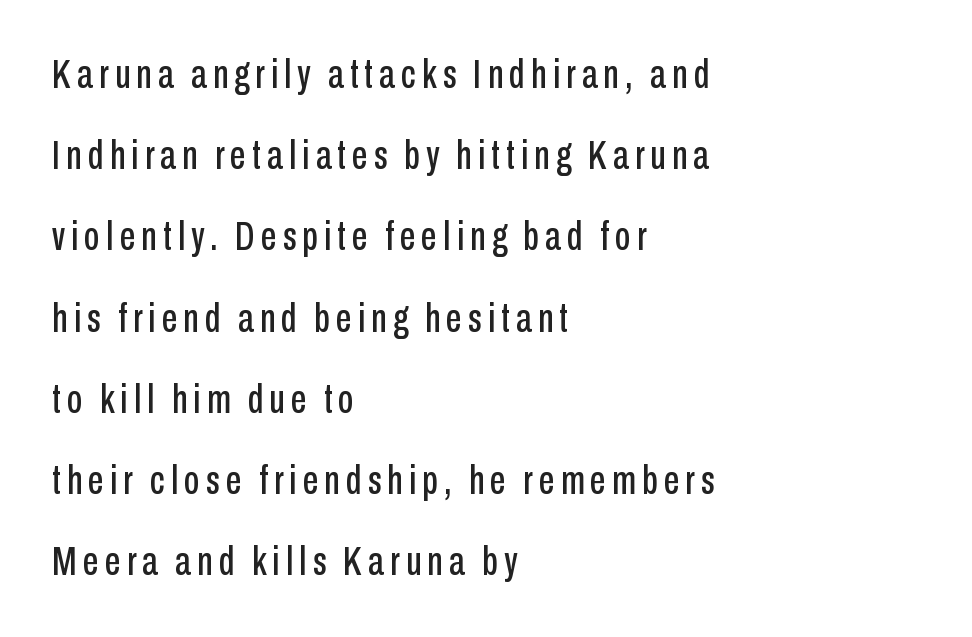
Q: Is the text italic (slanted)? A: No, it is upright.
Q: Is the typeface a serif or a sans-serif typeface? A: Sans-serif.
Q: Is the text underlined? A: No.
Q: How is the paragraph aligned? A: Left-aligned.
Q: Is the spacing between lines tight, normal or loose? A: Loose.
Q: Width (condensed, normal, or wide)? A: Condensed.
Q: Stroke contrast? A: Low.
Q: x-height? A: Medium.
Q: Monospaced? A: No.
